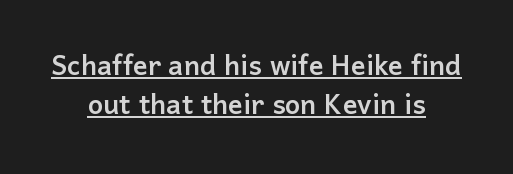
{"serif": "no", "italic": "no", "width": "normal", "stroke_contrast": "low", "x_height": "medium", "monospaced": "no", "underline": "yes", "align": "center", "line_spacing": "tight", "line_spacing_ratio": 1.07, "letter_spacing": "normal", "letter_spacing_em": 0.0, "glyph_px": 36}
